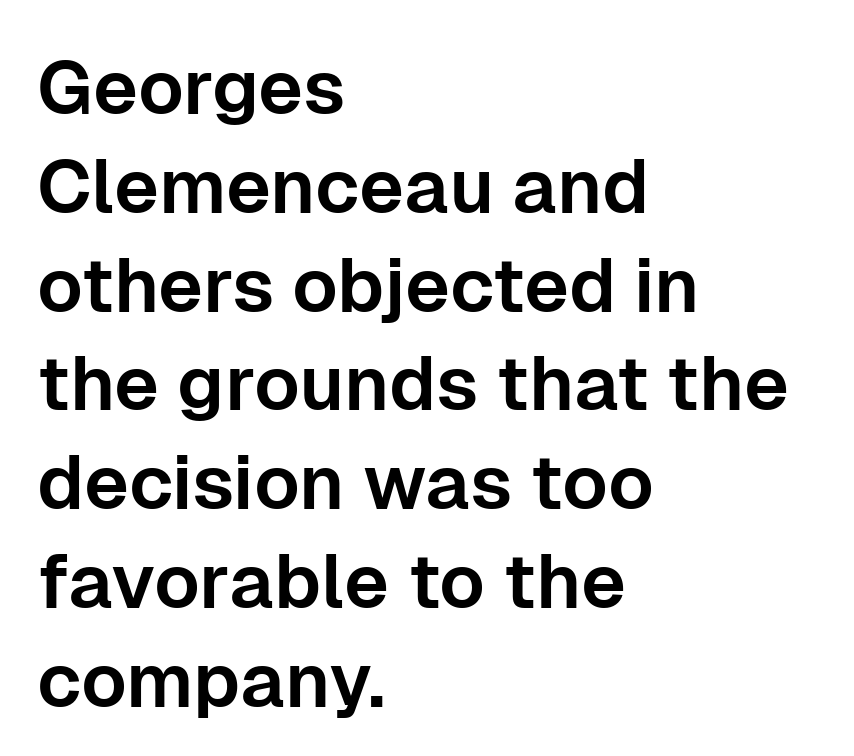
Underlining? Definitely not there. Letter spacing: default. Whoever set this chose a conventional vertical rhythm. Are there feet on the stems? There aren't — it's a sans. Characters remain perfectly vertical along every line.
